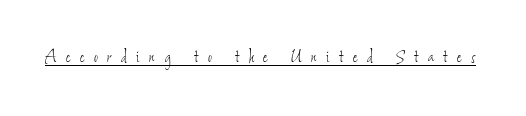
{"bold": "no", "underline": "yes", "letter_spacing": "wide", "letter_spacing_em": 0.46, "glyph_px": 21}
